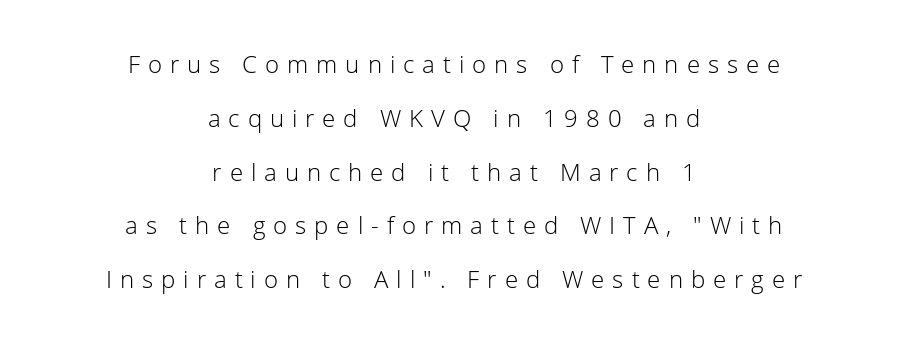
Q: Is the text bold? A: No.
Q: Is the text italic (slanted)? A: No, it is upright.
Q: Is the text underlined? A: No.
Q: How is the paragraph aligned? A: Centered.
Q: Is the spacing between letters normal or unusually wide? A: Unusually wide.
Q: Is the spacing between lines tight, normal or loose? A: Loose.
